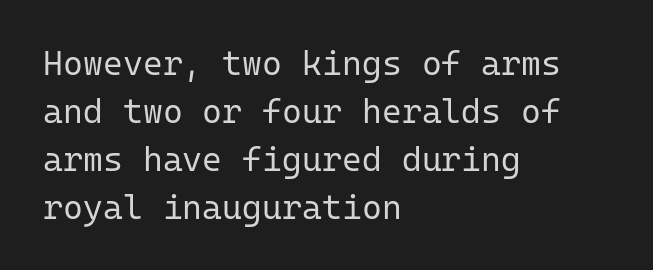
The image shows 34 px regular-weight sans-serif type, upright, monospaced; set left-aligned, normal line spacing (1.41x), normal letter spacing, not underlined; low stroke contrast and a medium x-height.
